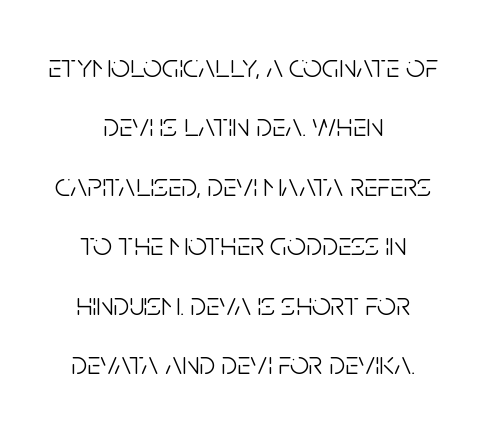
The image shows 33 px light, condensed sans-serif type, upright; set centered, line spacing 1.8x, normal letter spacing, not underlined; low stroke contrast and a large x-height.
